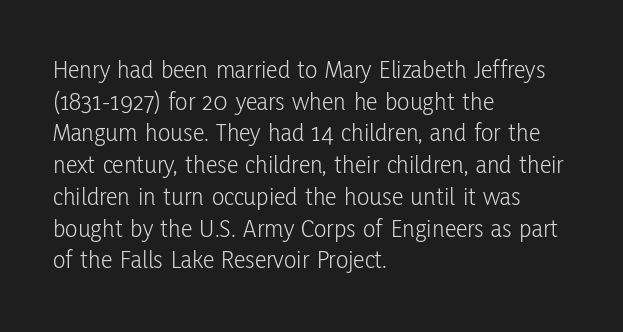
{"italic": "no", "bold": "no", "underline": "no", "align": "left", "line_spacing_ratio": 1.22, "letter_spacing": "normal", "letter_spacing_em": 0.0, "glyph_px": 26}
